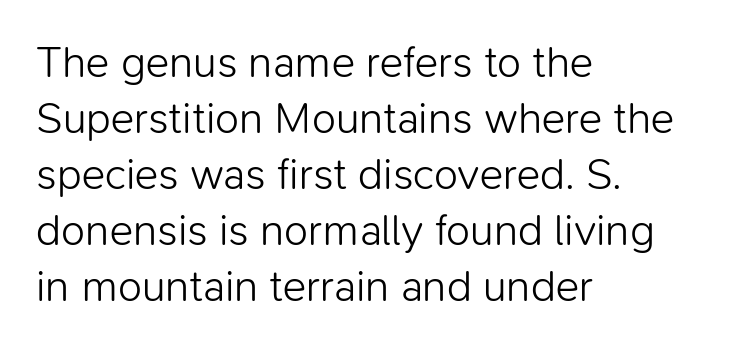
No italicization has been applied; the sample stays upright. Nobody drew a line under any word here. Check where the strokes stop: nothing finishes them off — pure sans. Weight: in the light-to-regular range. Vertical spacing — default.
